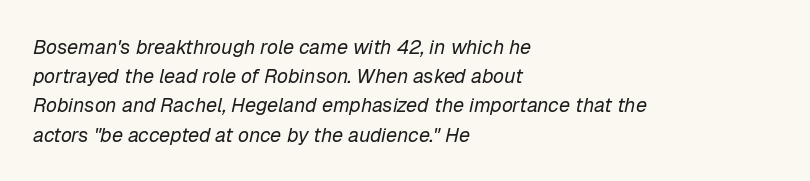
Baseline-to-baseline distance is the conventional proportion of letter height. On a weight scale, this lands at 450 or below. Does extra space separate the letters? No, they use regular spacing. One-word summary of the alignment: left.
